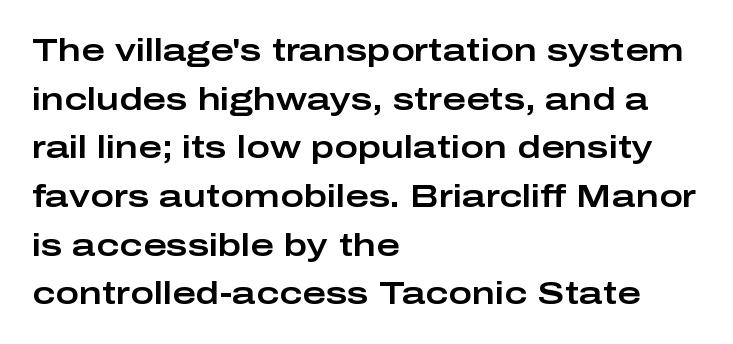
{"serif": "no", "italic": "no", "width": "wide", "stroke_contrast": "low", "x_height": "medium", "monospaced": "no", "underline": "no", "align": "left", "line_spacing": "normal", "line_spacing_ratio": 1.52, "letter_spacing": "normal", "letter_spacing_em": 0.0, "glyph_px": 32}
